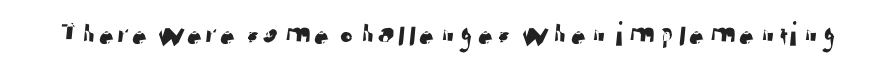
Q: Is the typeface a serif or a sans-serif typeface? A: Sans-serif.
Q: Is the text underlined? A: No.
Q: Is the spacing between letters normal or unusually wide? A: Normal.
Q: Width (condensed, normal, or wide)? A: Normal.
Q: Stroke contrast? A: Low.
Q: x-height? A: Medium.
Q: Monospaced? A: No.
